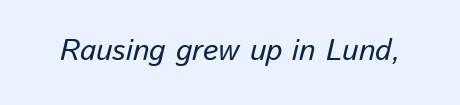
Q: Is the text italic (slanted)? A: Yes, it leans right by about 13 degrees.
Q: Is the text underlined? A: No.
Q: Is the spacing between letters normal or unusually wide? A: Normal.
Q: Width (condensed, normal, or wide)? A: Normal.
Q: Stroke contrast? A: Low.
Q: x-height? A: Medium.
Q: Monospaced? A: No.
